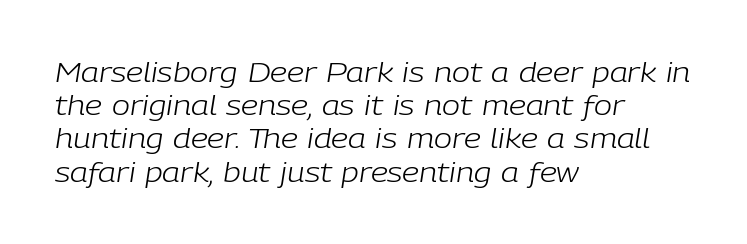
The image shows 27 px text type, italic (leaning right); set left-aligned, line spacing 1.23x, normal letter spacing, not underlined.
